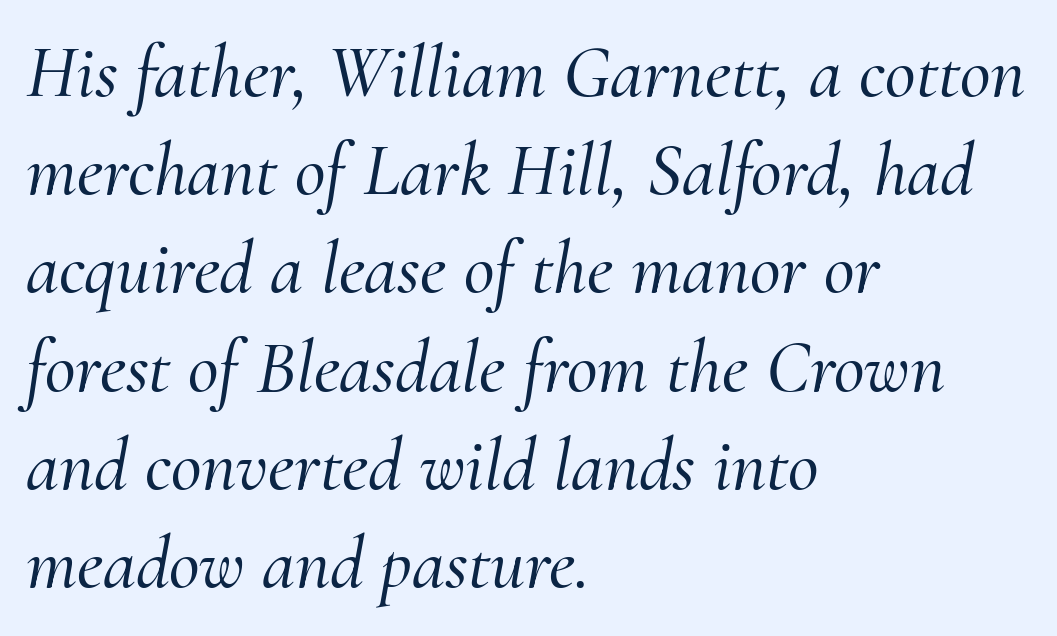
Beneath every word, the page is bare. If you measured baseline to baseline, you'd find a middling distance. This sample uses plain, unmodified letter spacing. The face used here is proportionally spaced, like ordinary book or web type.
